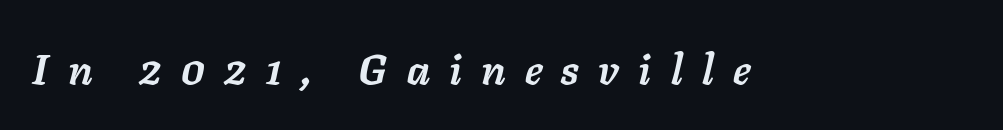
The image shows 42 px semibold type, italic (leaning right); set unusually wide letter spacing (+0.46 em), not underlined; low stroke contrast and a medium x-height.
